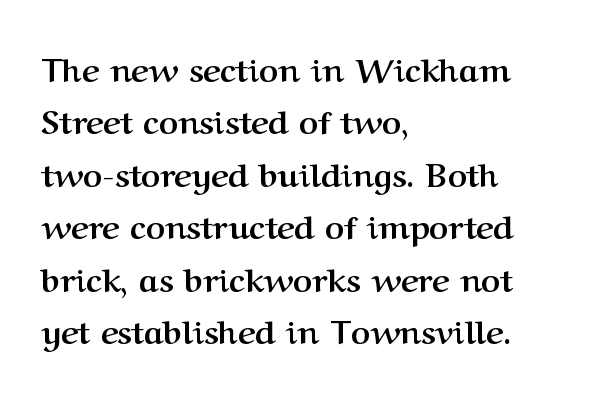
{"serif": "yes", "italic": "no", "bold": "yes", "weight": "semibold", "width": "normal", "stroke_contrast": "medium", "x_height": "medium", "monospaced": "no", "underline": "no", "align": "left", "line_spacing": "normal", "line_spacing_ratio": 1.59, "letter_spacing": "normal", "letter_spacing_em": 0.0, "glyph_px": 33}
